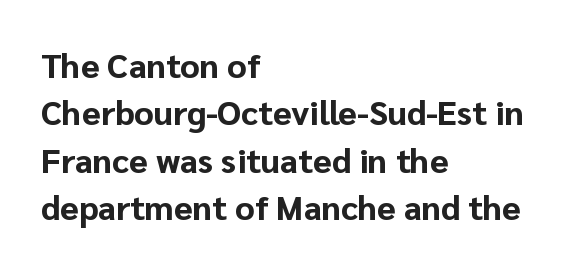
The image shows 34 px bold sans-serif type, upright; set left-aligned, normal line spacing (1.39x), normal letter spacing, not underlined; low stroke contrast and a medium x-height.
